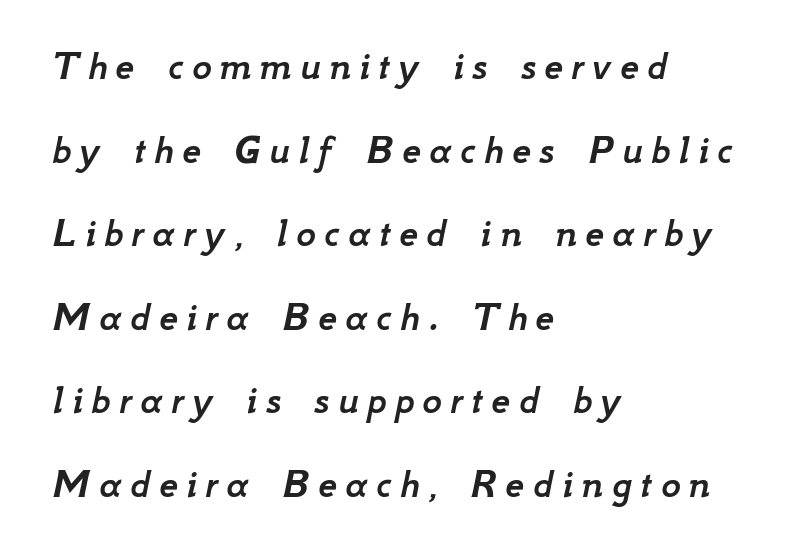
Think of a printed novel: that variable character pitch is what you see here. Between one letter and the next there's a generous, obvious gap. If you drew a ruler down the left edge, every line would touch it. Type without underlining. The passage shown leans; its letterforms are oblique.
